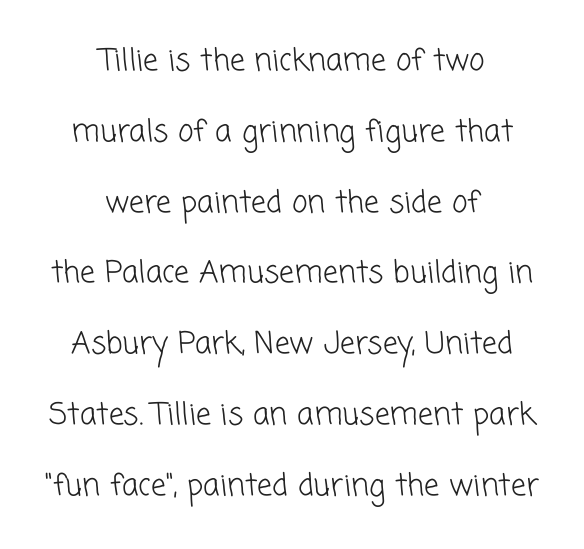
{"serif": "no", "bold": "no", "weight": "light", "width": "normal", "stroke_contrast": "low", "x_height": "medium", "monospaced": "no", "underline": "no", "align": "center", "line_spacing": "loose", "line_spacing_ratio": 2.36, "letter_spacing": "normal", "letter_spacing_em": 0.0, "glyph_px": 30}
